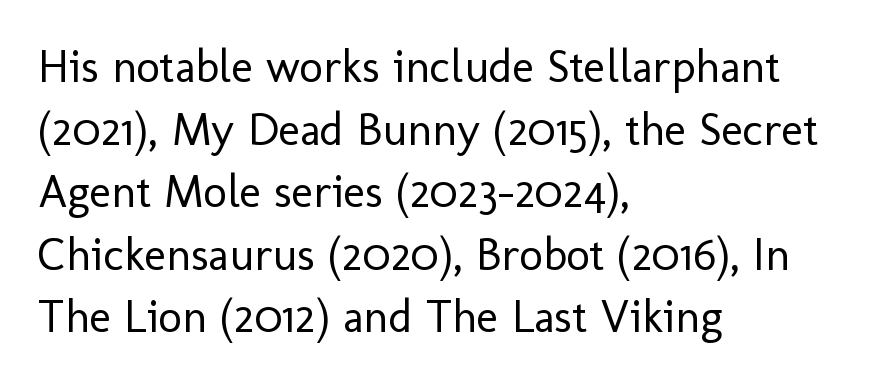
A bare baseline throughout the passage. The letters look calm and open, with moderate or lighter stems. Italic? Not at all — the glyphs are vertical. The passage shown stacks its lines at a standard gap. The rendering uses natural spacing where letterforms have individual widths. The rag falls on the right side of this text block.
